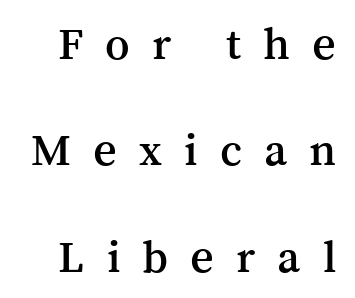
Q: Is the text italic (slanted)? A: No, it is upright.
Q: Is the typeface a serif or a sans-serif typeface? A: Serif.
Q: Is the text underlined? A: No.
Q: Is the spacing between letters normal or unusually wide? A: Unusually wide.
Q: Is the spacing between lines tight, normal or loose? A: Loose.
Q: Width (condensed, normal, or wide)? A: Normal.
Q: Stroke contrast? A: Medium.
Q: x-height? A: Medium.
Q: Monospaced? A: No.
